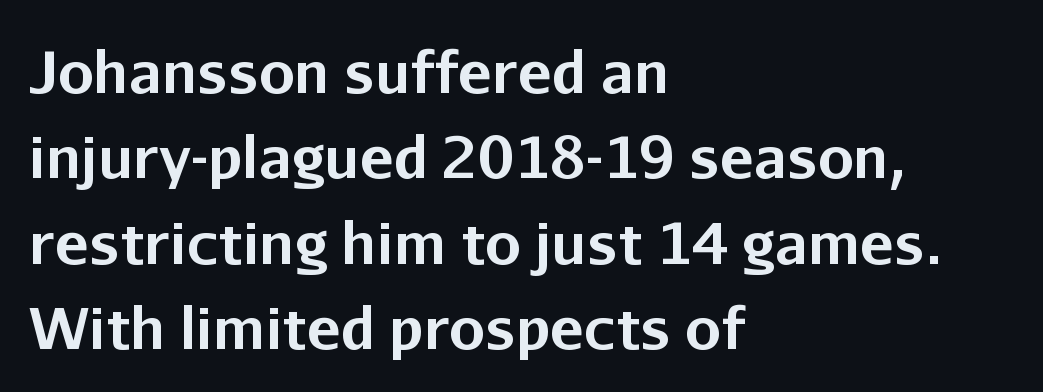
{"serif": "no", "italic": "no", "bold": "yes", "weight": "bold", "width": "normal", "stroke_contrast": "low", "x_height": "medium", "monospaced": "no", "underline": "no", "align": "left", "line_spacing": "normal", "line_spacing_ratio": 1.5, "letter_spacing": "normal", "letter_spacing_em": 0.0, "glyph_px": 57}
